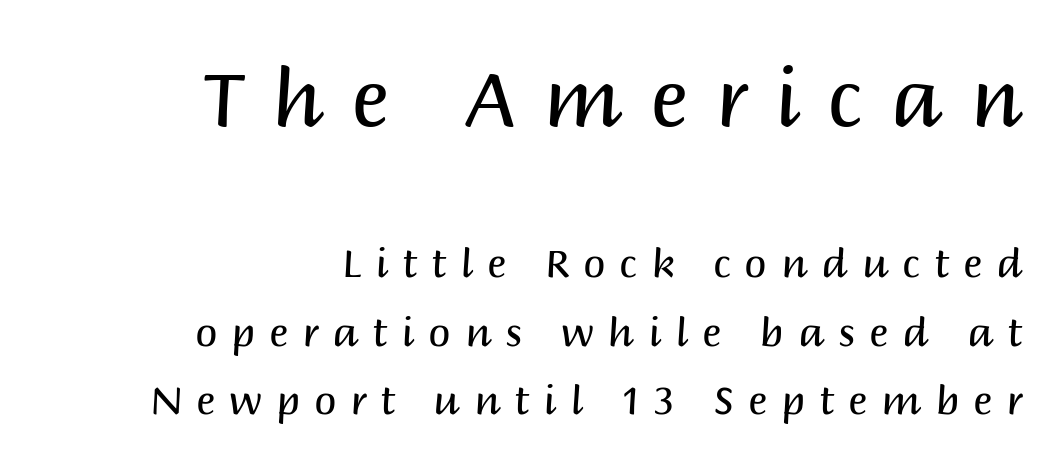
Q: Is the text bold? A: No.
Q: Is the text italic (slanted)? A: Yes.
Q: Is the typeface a serif or a sans-serif typeface? A: Sans-serif.
Q: Is the text underlined? A: No.
Q: How is the paragraph aligned? A: Right-aligned.
Q: Is the spacing between letters normal or unusually wide? A: Unusually wide.
Q: Which block of text is set in a larger size, the first (top) or the second (bottom)? A: The first (top) one.
Q: Width (condensed, normal, or wide)? A: Normal.
Q: Stroke contrast? A: Medium.
Q: x-height? A: Large.
Q: Monospaced? A: No.
